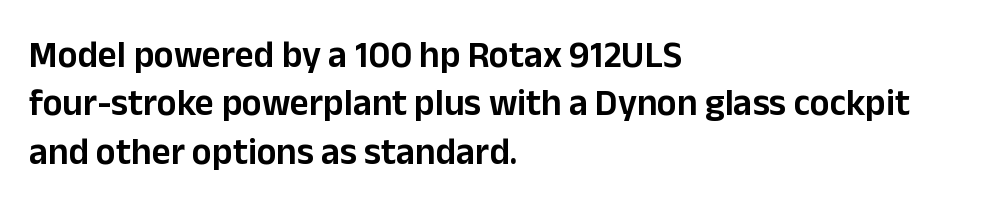
The image shows 37 px sans-serif type, upright; set left-aligned, normal line spacing (1.31x), normal letter spacing, not underlined; low stroke contrast and a medium x-height.
